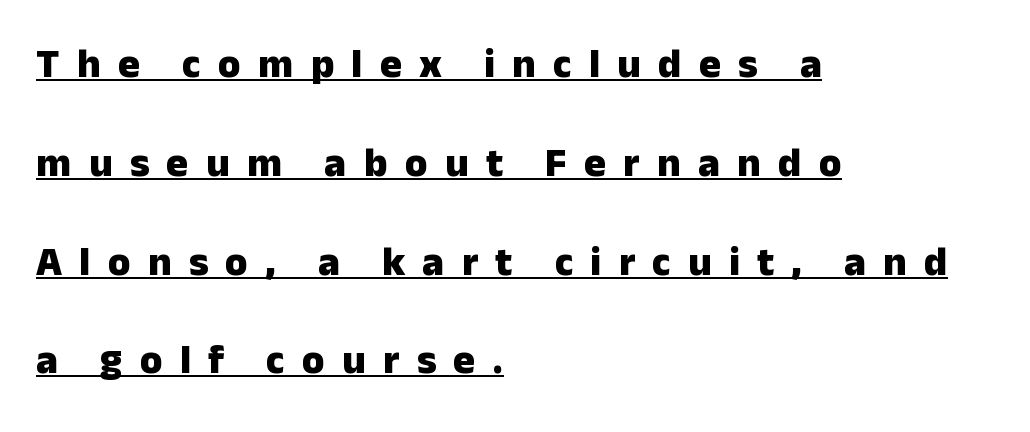
{"serif": "no", "italic": "no", "bold": "yes", "weight": "heavy", "width": "normal", "stroke_contrast": "low", "x_height": "medium", "monospaced": "no", "underline": "yes", "align": "left", "line_spacing": "loose", "line_spacing_ratio": 2.41, "letter_spacing": "wide", "letter_spacing_em": 0.42, "glyph_px": 41}
